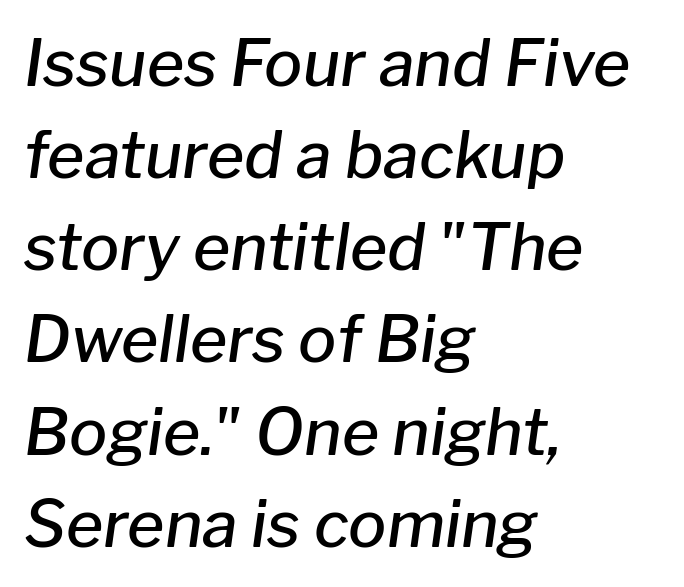
Here the glyphs are tracked normally, forming tight word shapes. The letters are slanted; this is an italic face. The glyphs have the mass of a demibold cut, below bold. This sample has the flowing, uneven cadence of proportional lettering.
